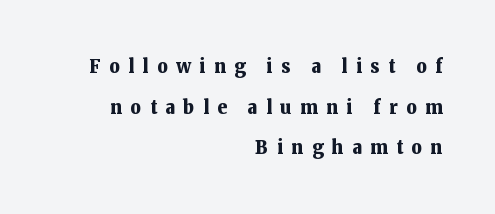
Q: Is the text bold? A: Yes.
Q: Is the text italic (slanted)? A: No, it is upright.
Q: Is the text underlined? A: No.
Q: How is the paragraph aligned? A: Right-aligned.
Q: Is the spacing between letters normal or unusually wide? A: Unusually wide.
Q: Is the spacing between lines tight, normal or loose? A: Loose.
